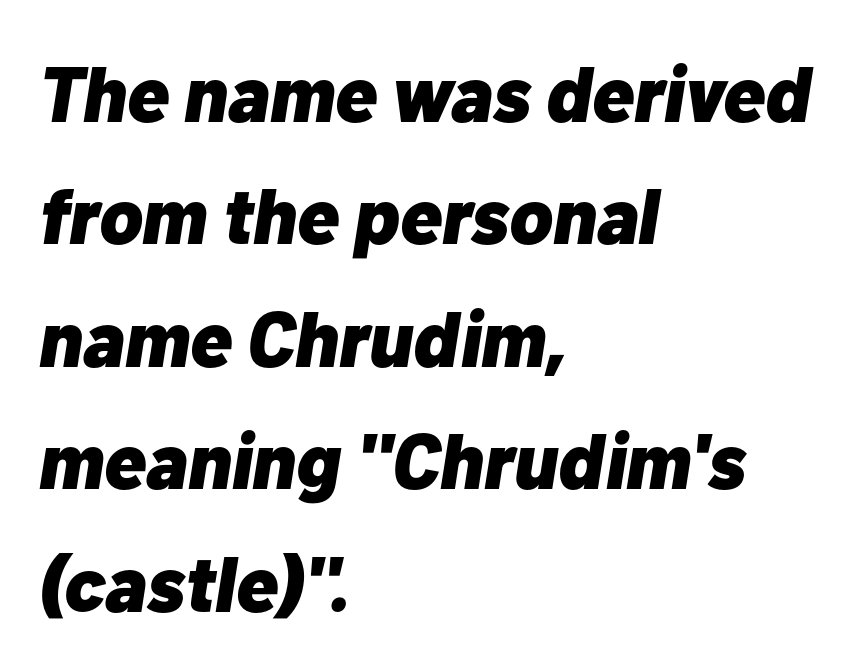
The image shows 78 px heavy type, italic (leaning right); set left-aligned, normal line spacing (1.57x), normal letter spacing, not underlined; low stroke contrast and a medium x-height.
